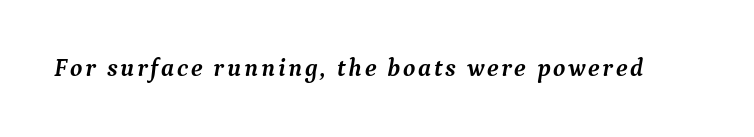
The image shows 25 px bold type, italic (leaning right); set not underlined.
